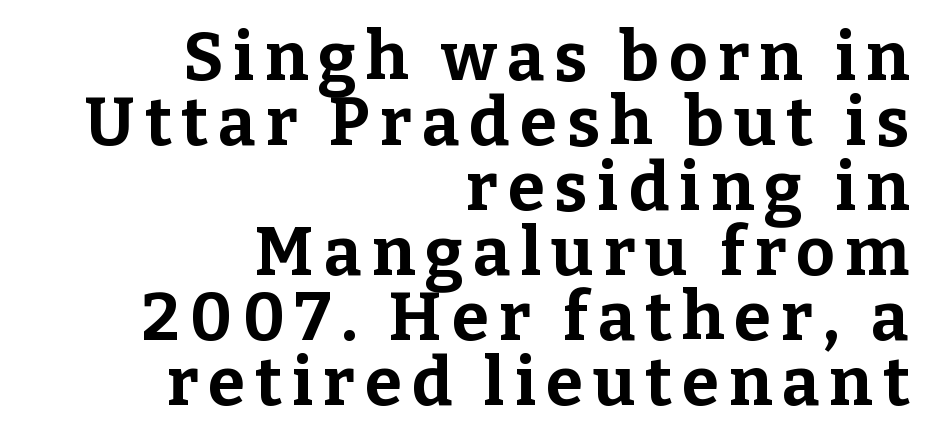
Q: Is the text bold? A: Yes.
Q: Is the text italic (slanted)? A: No, it is upright.
Q: Is the typeface a serif or a sans-serif typeface? A: Serif.
Q: Is the text underlined? A: No.
Q: How is the paragraph aligned? A: Right-aligned.
Q: Is the spacing between lines tight, normal or loose? A: Tight.
Q: Width (condensed, normal, or wide)? A: Normal.
Q: Stroke contrast? A: Low.
Q: x-height? A: Medium.
Q: Monospaced? A: No.
